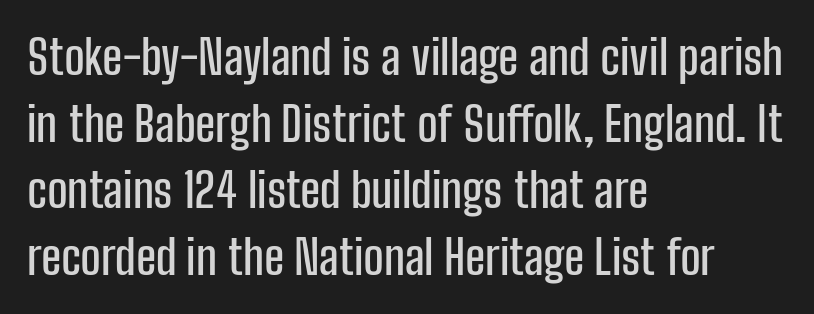
The image shows 48 px condensed sans-serif type, upright; set left-aligned, normal line spacing (1.39x), normal letter spacing, not underlined; low stroke contrast and a medium x-height.
